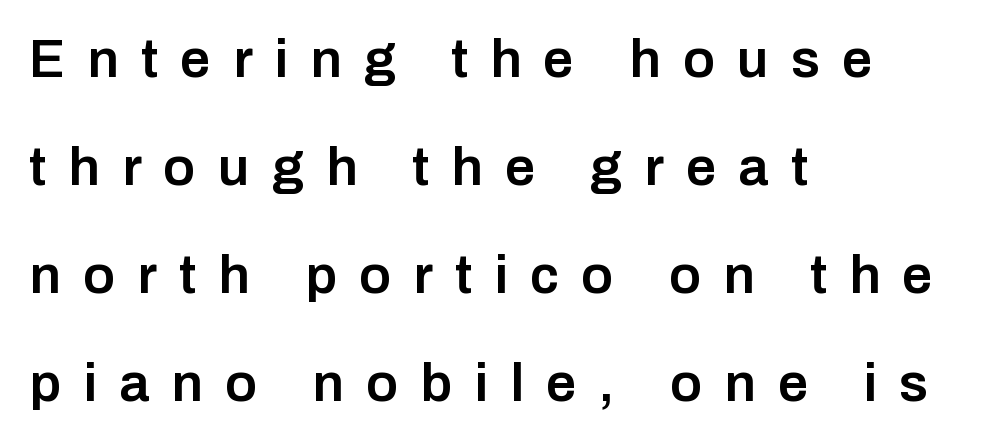
The image shows 54 px semibold sans-serif type, upright; set left-aligned, loose line spacing (2.0x), unusually wide letter spacing (+0.41 em), not underlined; low stroke contrast and a medium x-height.
